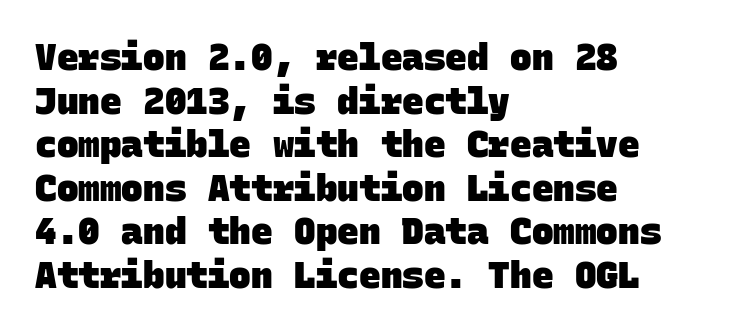
{"serif": "no", "bold": "yes", "weight": "heavy", "width": "normal", "stroke_contrast": "low", "x_height": "large", "monospaced": "yes", "underline": "no", "align": "left", "line_spacing_ratio": 1.21, "letter_spacing": "normal", "letter_spacing_em": 0.0, "glyph_px": 36}
